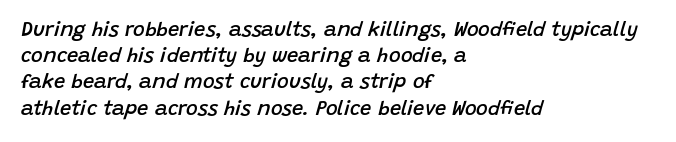
{"italic": "yes", "lean": "right", "slant_degrees": 15, "bold": "semi", "underline": "no", "align": "left", "line_spacing": "normal", "line_spacing_ratio": 1.31, "letter_spacing": "normal", "letter_spacing_em": 0.0, "glyph_px": 20}
